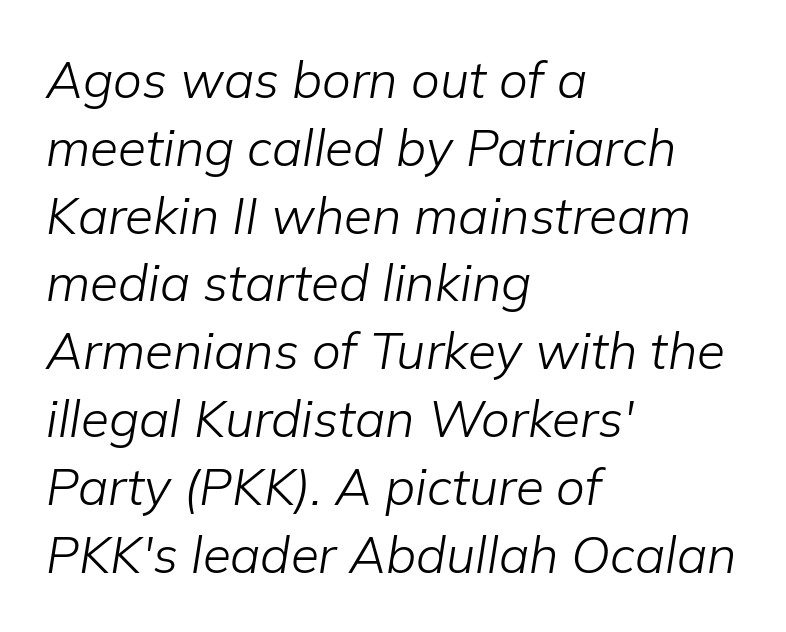
The image shows 51 px light type, italic (leaning right); set left-aligned, normal line spacing (1.33x), normal letter spacing, not underlined; low stroke contrast and a medium x-height.
